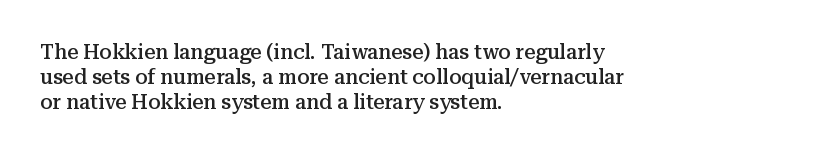
Caption: multi-line text, flush left, ragged right. Is the type bold? Partly — it's a semibold, heavier than regular but not fully bold. The rendering keeps characters at their native spacing. Is there any slant? The stems are plumb. Compared with typical paragraphs, the rows here are spaced about the same.
